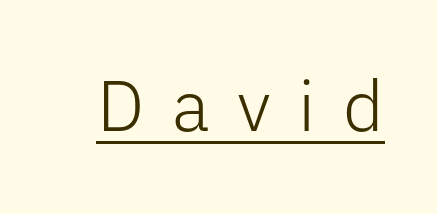
Q: Is the text bold? A: No.
Q: Is the text italic (slanted)? A: No, it is upright.
Q: Is the typeface a serif or a sans-serif typeface? A: Sans-serif.
Q: Is the text underlined? A: Yes.
Q: Is the spacing between letters normal or unusually wide? A: Unusually wide.
Q: Width (condensed, normal, or wide)? A: Normal.
Q: Stroke contrast? A: Low.
Q: x-height? A: Medium.
Q: Monospaced? A: No.
